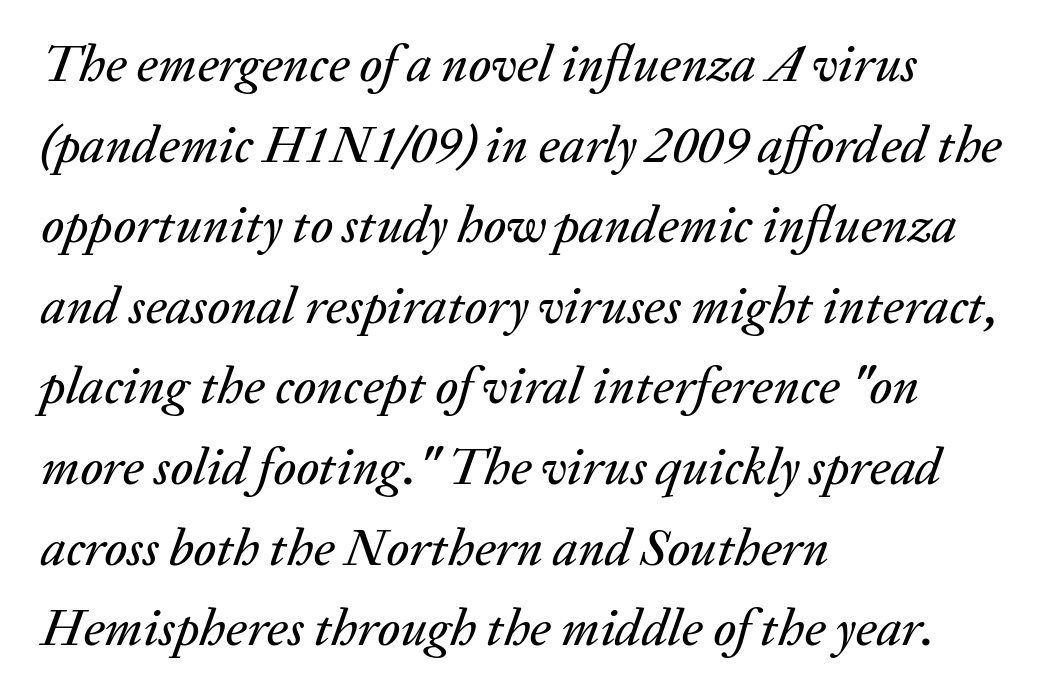
Q: Is the text italic (slanted)? A: Yes, it leans right by about 20 degrees.
Q: Is the text underlined? A: No.
Q: How is the paragraph aligned? A: Left-aligned.
Q: Is the spacing between letters normal or unusually wide? A: Normal.
Q: Is the spacing between lines tight, normal or loose? A: Normal.
Q: Width (condensed, normal, or wide)? A: Normal.
Q: Stroke contrast? A: Medium.
Q: x-height? A: Medium.
Q: Monospaced? A: No.
